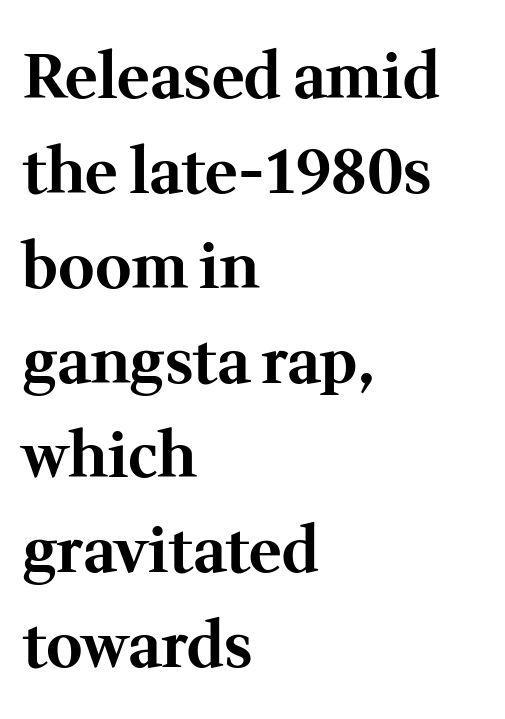
Q: Is the text bold? A: Yes.
Q: Is the text italic (slanted)? A: No, it is upright.
Q: Is the typeface a serif or a sans-serif typeface? A: Serif.
Q: Is the text underlined? A: No.
Q: How is the paragraph aligned? A: Left-aligned.
Q: Is the spacing between letters normal or unusually wide? A: Normal.
Q: Is the spacing between lines tight, normal or loose? A: Normal.
Q: Width (condensed, normal, or wide)? A: Normal.
Q: Stroke contrast? A: Medium.
Q: x-height? A: Medium.
Q: Monospaced? A: No.
